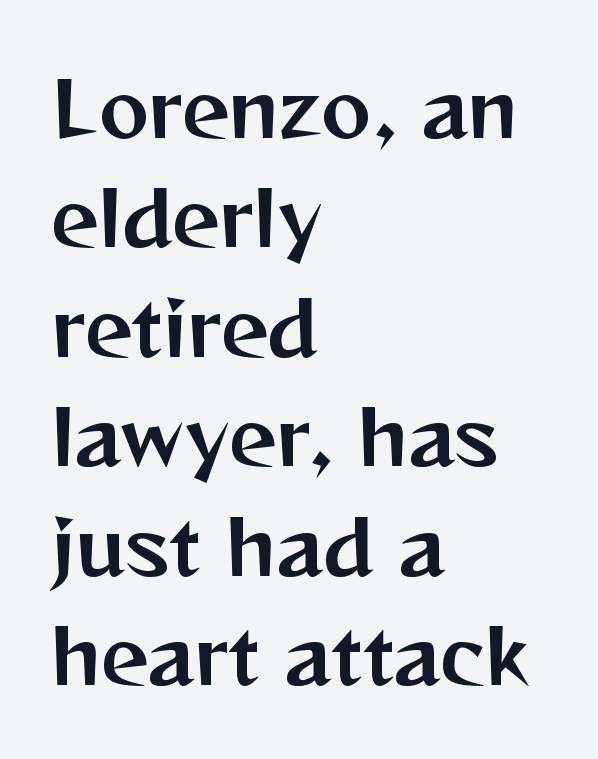
{"serif": "no", "italic": "no", "width": "normal", "stroke_contrast": "medium", "x_height": "medium", "monospaced": "no", "underline": "no", "align": "left", "line_spacing": "normal", "line_spacing_ratio": 1.46, "letter_spacing": "normal", "letter_spacing_em": 0.0, "glyph_px": 75}
